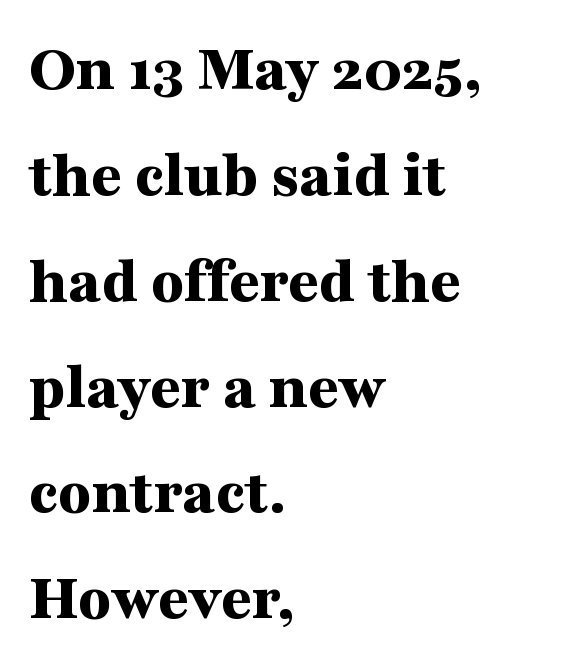
{"serif": "yes", "italic": "no", "bold": "yes", "weight": "bold", "width": "wide", "stroke_contrast": "medium", "x_height": "medium", "monospaced": "no", "underline": "no", "align": "left", "line_spacing": "normal", "line_spacing_ratio": 1.58, "letter_spacing": "normal", "letter_spacing_em": 0.0, "glyph_px": 67}
